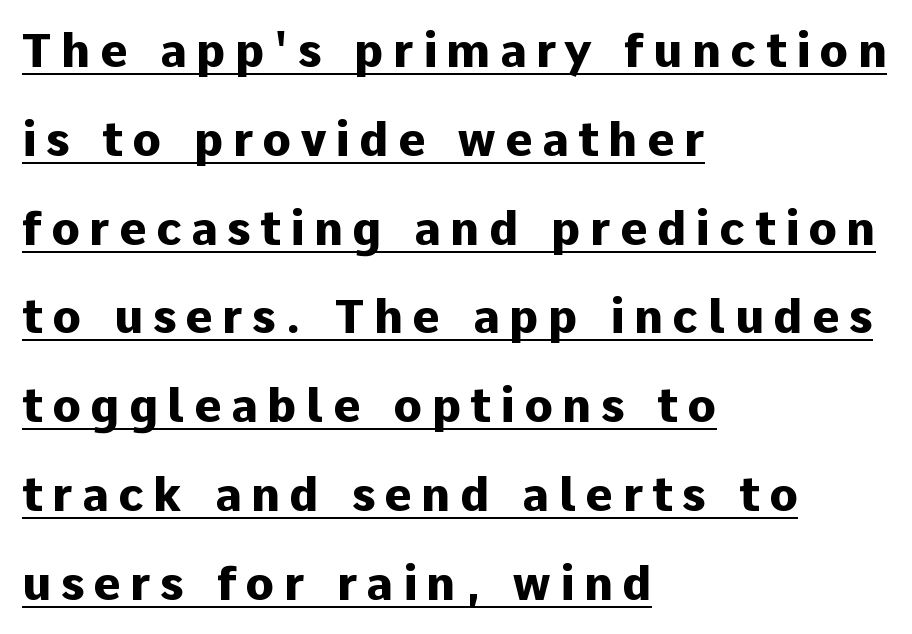
Q: Is the text bold? A: Yes.
Q: Is the text italic (slanted)? A: No, it is upright.
Q: Is the typeface a serif or a sans-serif typeface? A: Sans-serif.
Q: Is the text underlined? A: Yes.
Q: How is the paragraph aligned? A: Left-aligned.
Q: Is the spacing between letters normal or unusually wide? A: Unusually wide.
Q: Width (condensed, normal, or wide)? A: Normal.
Q: Stroke contrast? A: Low.
Q: x-height? A: Medium.
Q: Monospaced? A: No.
